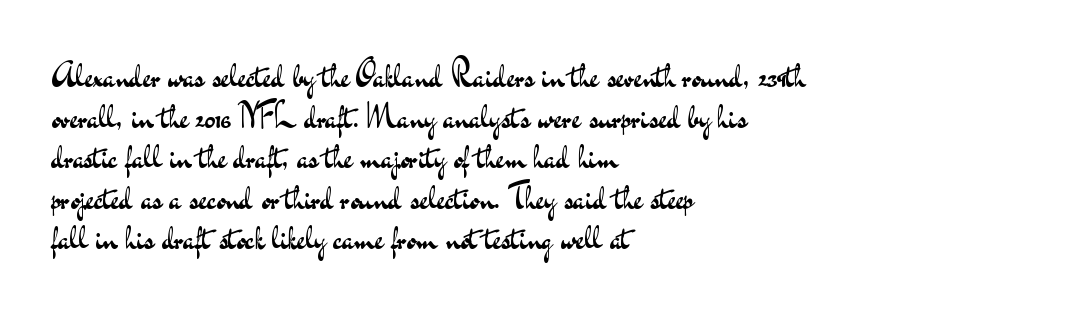
Q: Is the text bold? A: No.
Q: Is the text italic (slanted)? A: Yes.
Q: Is the typeface a serif or a sans-serif typeface? A: Sans-serif.
Q: Is the text underlined? A: No.
Q: How is the paragraph aligned? A: Left-aligned.
Q: Is the spacing between letters normal or unusually wide? A: Normal.
Q: Width (condensed, normal, or wide)? A: Wide.
Q: Stroke contrast? A: Medium.
Q: x-height? A: Small.
Q: Monospaced? A: No.
